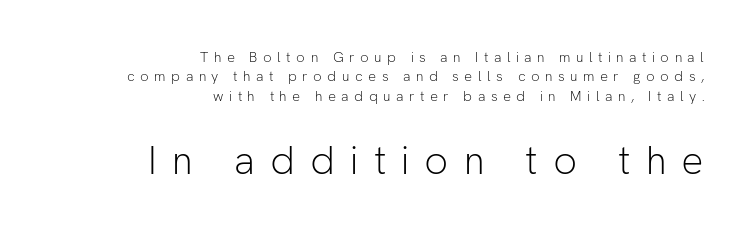
Q: Is the text bold? A: No.
Q: Is the text italic (slanted)? A: No, it is upright.
Q: Is the typeface a serif or a sans-serif typeface? A: Sans-serif.
Q: Is the text underlined? A: No.
Q: How is the paragraph aligned? A: Right-aligned.
Q: Is the spacing between letters normal or unusually wide? A: Unusually wide.
Q: Is the spacing between lines tight, normal or loose? A: Normal.
Q: Which block of text is set in a larger size, the first (top) or the second (bottom)? A: The second (bottom) one.
Q: Width (condensed, normal, or wide)? A: Normal.
Q: Stroke contrast? A: Low.
Q: x-height? A: Medium.
Q: Monospaced? A: No.
